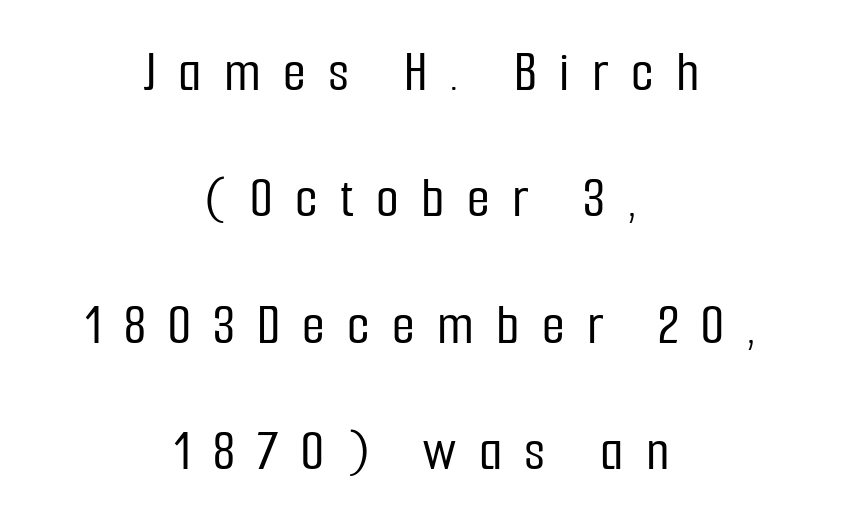
Q: Is the text italic (slanted)? A: No, it is upright.
Q: Is the typeface a serif or a sans-serif typeface? A: Sans-serif.
Q: Is the text underlined? A: No.
Q: How is the paragraph aligned? A: Centered.
Q: Is the spacing between letters normal or unusually wide? A: Unusually wide.
Q: Is the spacing between lines tight, normal or loose? A: Loose.
Q: Width (condensed, normal, or wide)? A: Condensed.
Q: Stroke contrast? A: Low.
Q: x-height? A: Medium.
Q: Monospaced? A: No.
